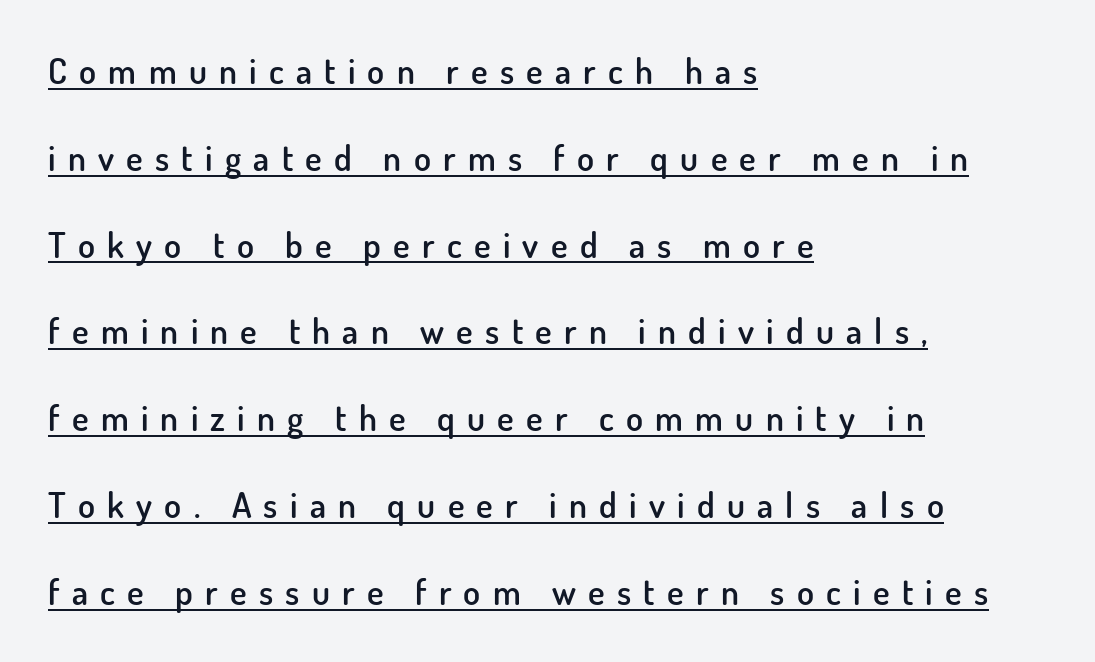
Q: Is the text bold? A: Semi-bold.
Q: Is the text italic (slanted)? A: No, it is upright.
Q: Is the typeface a serif or a sans-serif typeface? A: Sans-serif.
Q: Is the text underlined? A: Yes.
Q: How is the paragraph aligned? A: Left-aligned.
Q: Is the spacing between letters normal or unusually wide? A: Unusually wide.
Q: Is the spacing between lines tight, normal or loose? A: Loose.
Q: Width (condensed, normal, or wide)? A: Normal.
Q: Stroke contrast? A: Low.
Q: x-height? A: Small.
Q: Monospaced? A: No.
